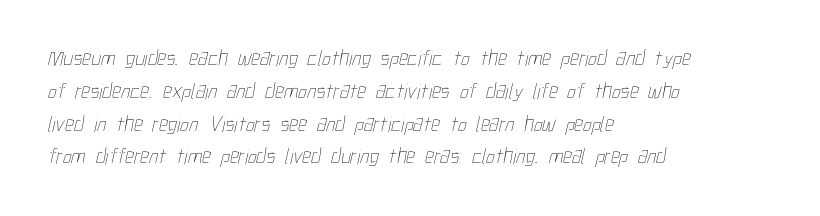
{"bold": "no", "underline": "no", "align": "left", "line_spacing": "normal", "line_spacing_ratio": 1.49, "letter_spacing": "normal", "letter_spacing_em": 0.0, "glyph_px": 22}
